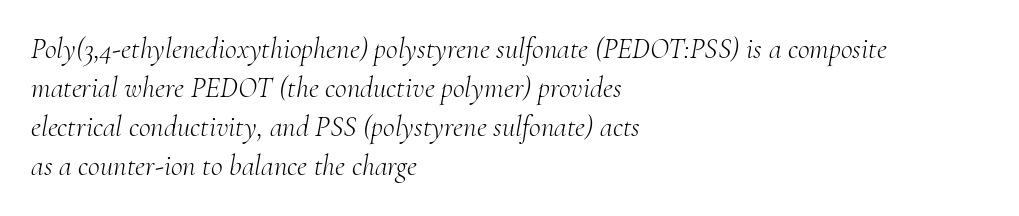
The image shows 29 px light serif type, italic (leaning right); set left-aligned, normal line spacing (1.35x), normal letter spacing, not underlined; medium stroke contrast and a small x-height.
